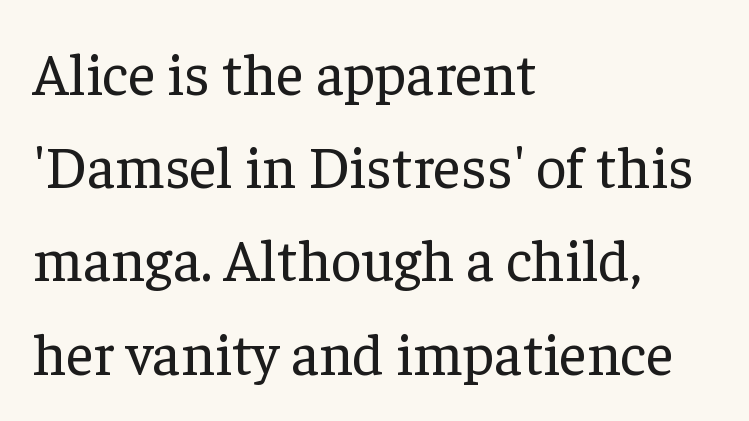
Q: Is the text bold? A: No.
Q: Is the text italic (slanted)? A: No, it is upright.
Q: Is the typeface a serif or a sans-serif typeface? A: Serif.
Q: Is the text underlined? A: No.
Q: How is the paragraph aligned? A: Left-aligned.
Q: Is the spacing between letters normal or unusually wide? A: Normal.
Q: Is the spacing between lines tight, normal or loose? A: Normal.
Q: Width (condensed, normal, or wide)? A: Normal.
Q: Stroke contrast? A: Low.
Q: x-height? A: Medium.
Q: Monospaced? A: No.
